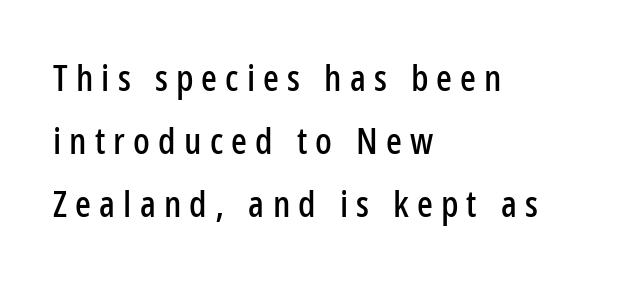
Looks like regular typesetting: each glyph gets only the width it needs. How are the letters spaced? Widely, with obvious added tracking. One-word summary of the alignment: left. Note: no serifs on the glyphs. Quick note: interline space is typical.
